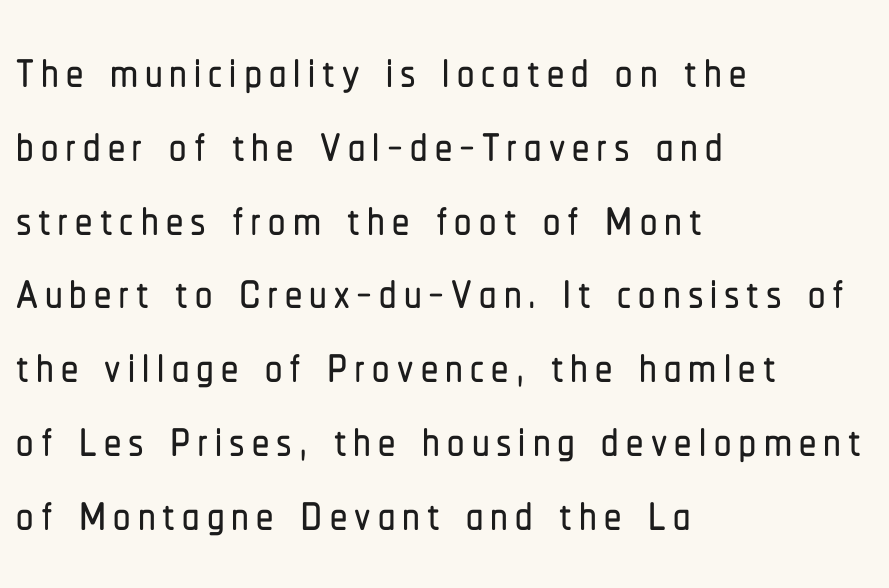
Unlike a traditional serif, this face leaves its strokes unadorned. Tall strokes in this sample are plumb rather than angled. Is this a fixed-width face? No — the glyphs have proportional, varying widths. Leftover space on each line is placed entirely after the last word.
